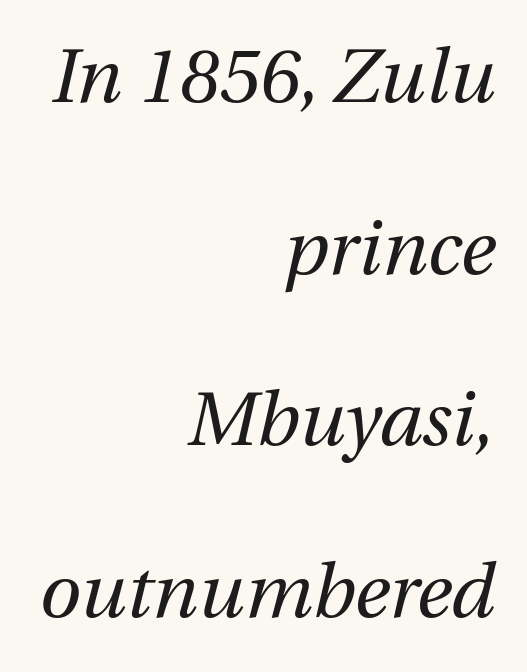
{"italic": "yes", "lean": "right", "slant_degrees": 12, "bold": "no", "weight": "regular", "width": "normal", "stroke_contrast": "medium", "x_height": "medium", "monospaced": "no", "underline": "no", "align": "right", "line_spacing": "loose", "line_spacing_ratio": 2.29, "letter_spacing": "normal", "letter_spacing_em": 0.0, "glyph_px": 75}
